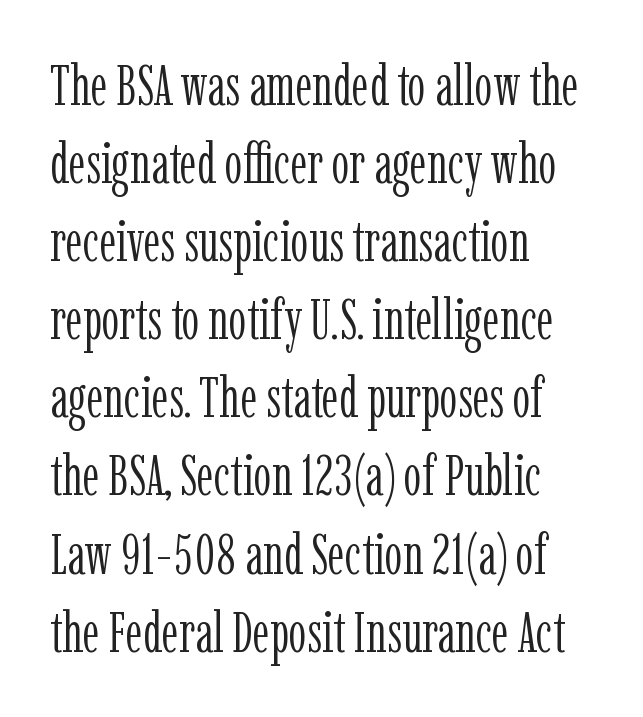
Q: Is the text bold? A: No.
Q: Is the text italic (slanted)? A: No, it is upright.
Q: Is the typeface a serif or a sans-serif typeface? A: Serif.
Q: Is the text underlined? A: No.
Q: How is the paragraph aligned? A: Left-aligned.
Q: Is the spacing between letters normal or unusually wide? A: Normal.
Q: Is the spacing between lines tight, normal or loose? A: Normal.
Q: Width (condensed, normal, or wide)? A: Condensed.
Q: Stroke contrast? A: Low.
Q: x-height? A: Medium.
Q: Monospaced? A: No.
